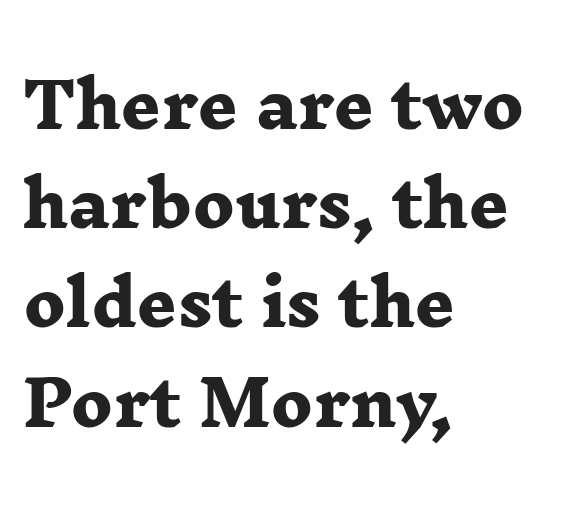
{"serif": "yes", "bold": "yes", "weight": "heavy", "width": "wide", "stroke_contrast": "low", "x_height": "medium", "monospaced": "no", "underline": "no", "align": "left", "line_spacing": "normal", "line_spacing_ratio": 1.6, "letter_spacing": "normal", "letter_spacing_em": 0.0, "glyph_px": 62}
